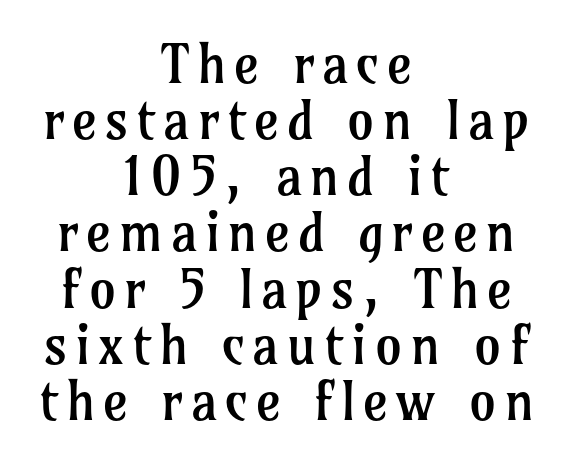
Weight: not bold — regular or lighter. Does the copy run flush right? No — it is centered line by line. Reading down the column, the eye jumps only a short way to each next line. The letters carry serifs — small finishing strokes at the ends of their stems. Varying glyph widths throughout — classic text-font behaviour. This is the regular roman posture of the typeface.
